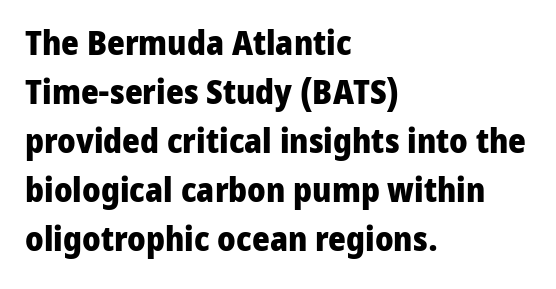
{"serif": "no", "italic": "no", "bold": "yes", "weight": "heavy", "width": "normal", "stroke_contrast": "low", "x_height": "medium", "monospaced": "no", "underline": "no", "align": "left", "line_spacing": "normal", "line_spacing_ratio": 1.44, "letter_spacing": "normal", "letter_spacing_em": 0.0, "glyph_px": 34}
